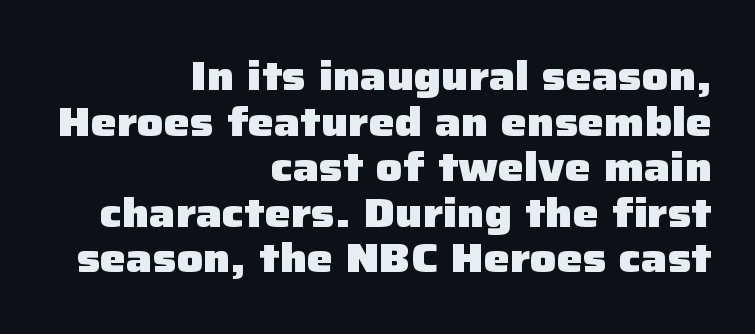
{"serif": "no", "italic": "no", "bold": "yes", "weight": "heavy", "width": "normal", "stroke_contrast": "low", "x_height": "medium", "monospaced": "no", "underline": "no", "align": "right", "line_spacing": "tight", "line_spacing_ratio": 1.11, "letter_spacing": "normal", "letter_spacing_em": 0.0, "glyph_px": 41}
